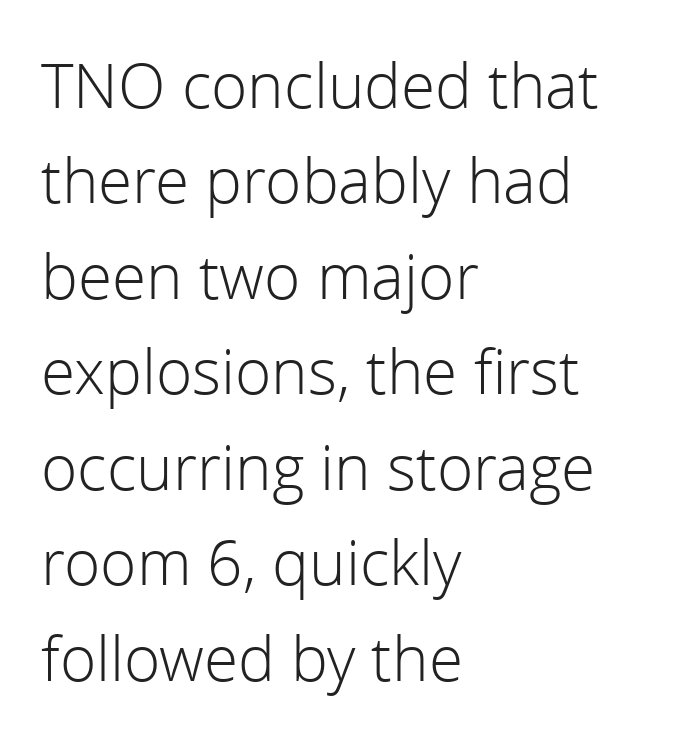
Q: Is the text bold? A: No.
Q: Is the text italic (slanted)? A: No, it is upright.
Q: Is the typeface a serif or a sans-serif typeface? A: Sans-serif.
Q: Is the text underlined? A: No.
Q: How is the paragraph aligned? A: Left-aligned.
Q: Is the spacing between letters normal or unusually wide? A: Normal.
Q: Is the spacing between lines tight, normal or loose? A: Normal.
Q: Width (condensed, normal, or wide)? A: Normal.
Q: x-height? A: Medium.
Q: Monospaced? A: No.
